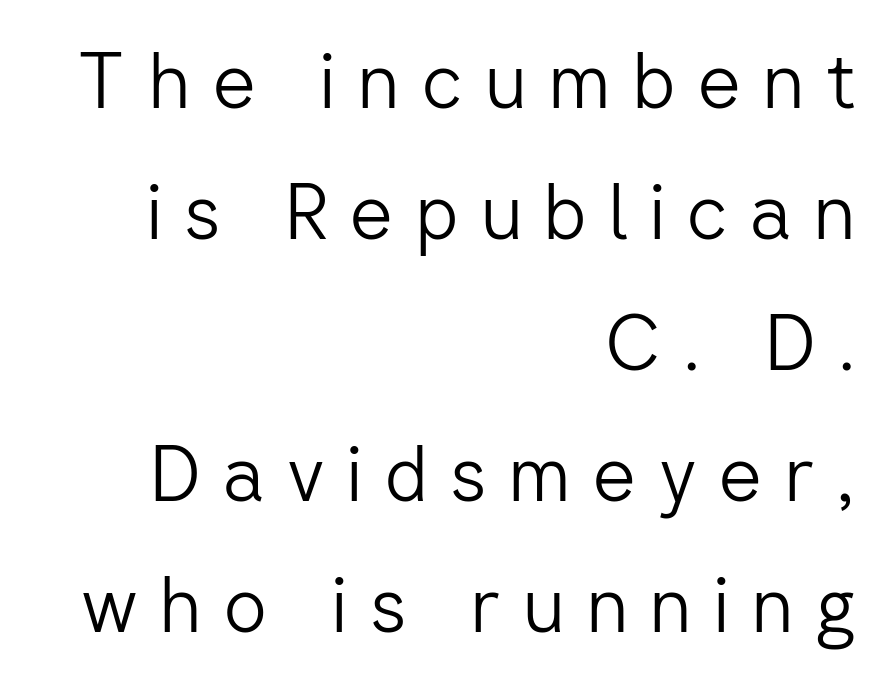
The image shows 77 px light sans-serif type, upright; set right-aligned, normal line spacing (1.7x), unusually wide letter spacing (+0.27 em), not underlined; low stroke contrast and a medium x-height.
